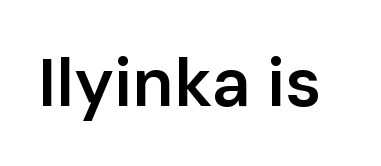
Q: Is the text bold? A: Semi-bold.
Q: Is the text italic (slanted)? A: No, it is upright.
Q: Is the typeface a serif or a sans-serif typeface? A: Sans-serif.
Q: Is the text underlined? A: No.
Q: Is the spacing between letters normal or unusually wide? A: Normal.
Q: Width (condensed, normal, or wide)? A: Normal.
Q: Stroke contrast? A: Low.
Q: x-height? A: Medium.
Q: Monospaced? A: No.
